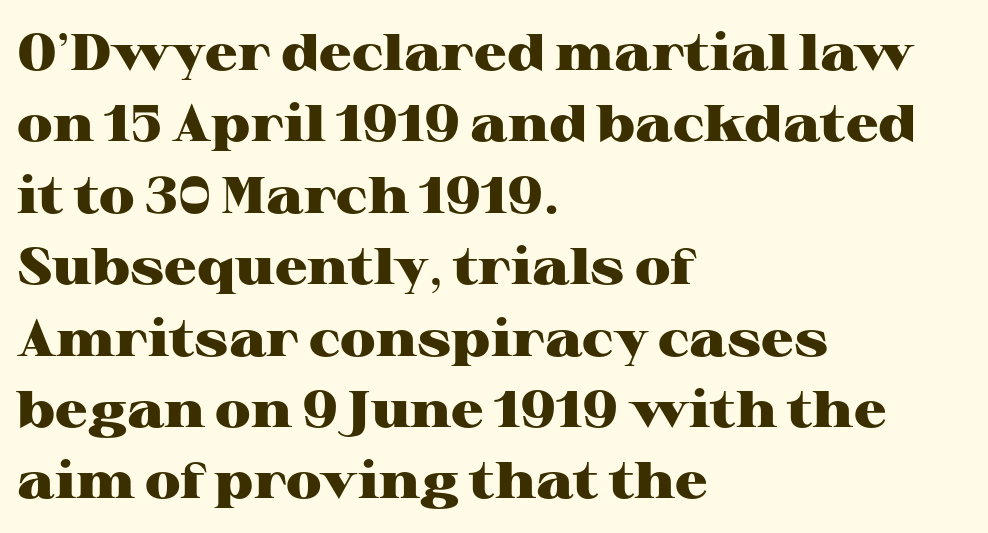
The image shows 51 px heavy, wide serif type, upright; set left-aligned, normal line spacing (1.4x), normal letter spacing, not underlined; high stroke contrast and a medium x-height.
